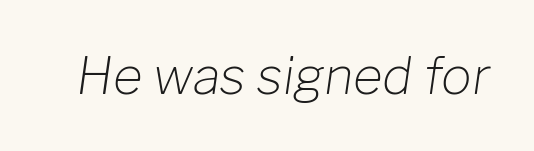
{"italic": "yes", "lean": "right", "slant_degrees": 8, "bold": "no", "weight": "light", "width": "normal", "stroke_contrast": "low", "x_height": "medium", "monospaced": "no", "underline": "no", "letter_spacing": "normal", "letter_spacing_em": 0.0, "glyph_px": 51}
